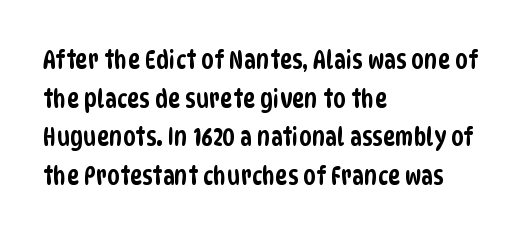
Q: Is the text underlined? A: No.
Q: How is the paragraph aligned? A: Left-aligned.
Q: Is the spacing between letters normal or unusually wide? A: Normal.
Q: Is the spacing between lines tight, normal or loose? A: Normal.
